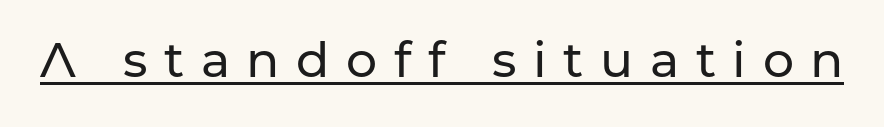
{"serif": "no", "italic": "no", "width": "normal", "stroke_contrast": "low", "x_height": "medium", "monospaced": "no", "underline": "yes", "letter_spacing": "wide", "letter_spacing_em": 0.34, "glyph_px": 49}
